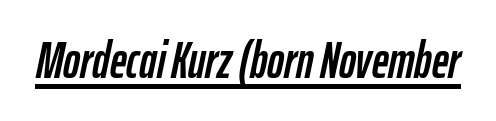
Varying glyph widths throughout — classic text-font behaviour. Characters follow at the spacing the type designer built in. Emphasis-style slanted type is in use. The rendering uses the underline text-decoration.
